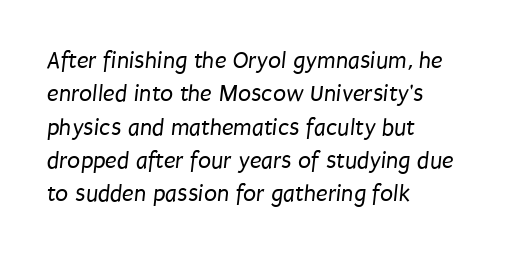
{"bold": "no", "underline": "no", "align": "left", "line_spacing": "normal", "line_spacing_ratio": 1.39, "letter_spacing": "normal", "letter_spacing_em": 0.0, "glyph_px": 24}
